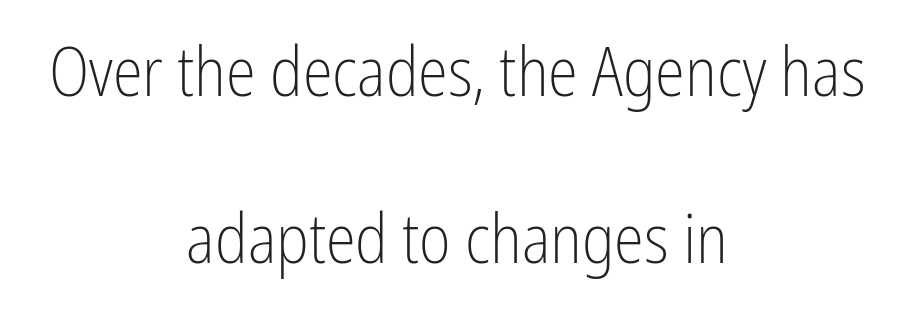
Q: Is the text bold? A: No.
Q: Is the text italic (slanted)? A: No, it is upright.
Q: Is the typeface a serif or a sans-serif typeface? A: Sans-serif.
Q: Is the text underlined? A: No.
Q: How is the paragraph aligned? A: Centered.
Q: Is the spacing between letters normal or unusually wide? A: Normal.
Q: Is the spacing between lines tight, normal or loose? A: Loose.
Q: Width (condensed, normal, or wide)? A: Condensed.
Q: Stroke contrast? A: Low.
Q: x-height? A: Medium.
Q: Monospaced? A: No.
